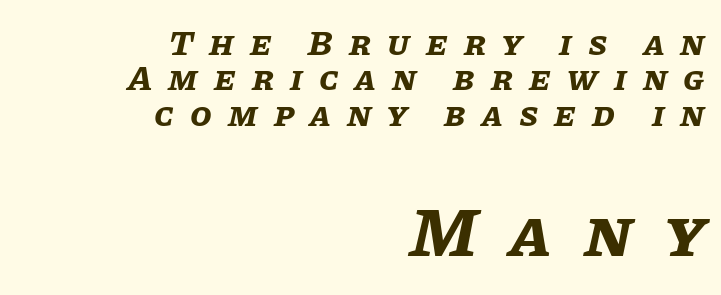
The font's italic variant was chosen for this text. These lines carry a lot of weight — the face is fully bold. The vertical gap from one line to the next is small. Visually, the bottom section dominates because its glyphs are scaled up. What stands out about the letter spacing? Its width — letters are far apart.
